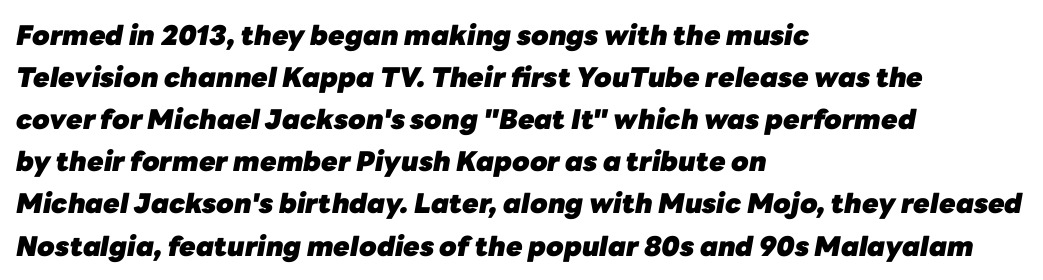
The image shows 27 px bold type, italic (leaning right); set left-aligned, normal line spacing (1.56x), normal letter spacing, not underlined.
